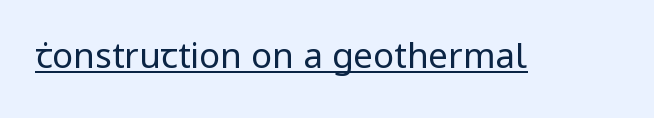
The image shows 35 px regular-weight sans-serif type, upright; set normal letter spacing, underlined; low stroke contrast and a medium x-height.
